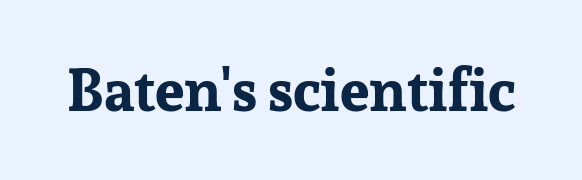
The image shows 59 px bold serif type, upright; set normal letter spacing, not underlined; low stroke contrast and a medium x-height.
